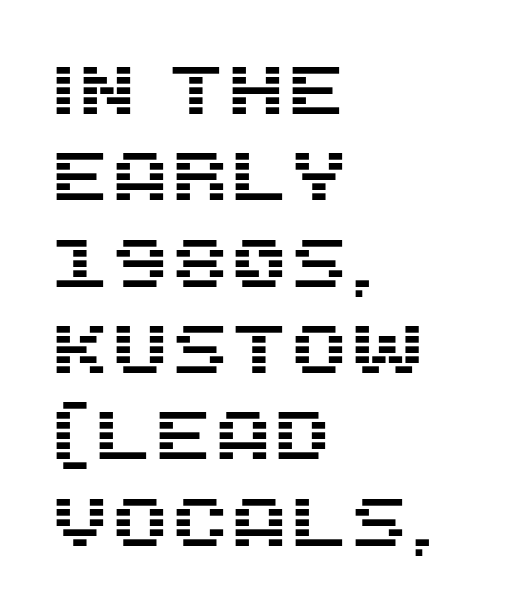
Varying glyph widths throughout — classic text-font behaviour. Line starts are locked; line ends wander. Short note: letters normally spaced. A normal amount of white space separates one row of letters from the next.
